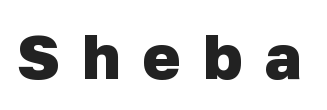
Q: Is the text bold? A: Yes.
Q: Is the typeface a serif or a sans-serif typeface? A: Sans-serif.
Q: Is the text underlined? A: No.
Q: Is the spacing between letters normal or unusually wide? A: Unusually wide.
Q: Width (condensed, normal, or wide)? A: Normal.
Q: Stroke contrast? A: Low.
Q: x-height? A: Medium.
Q: Monospaced? A: No.
